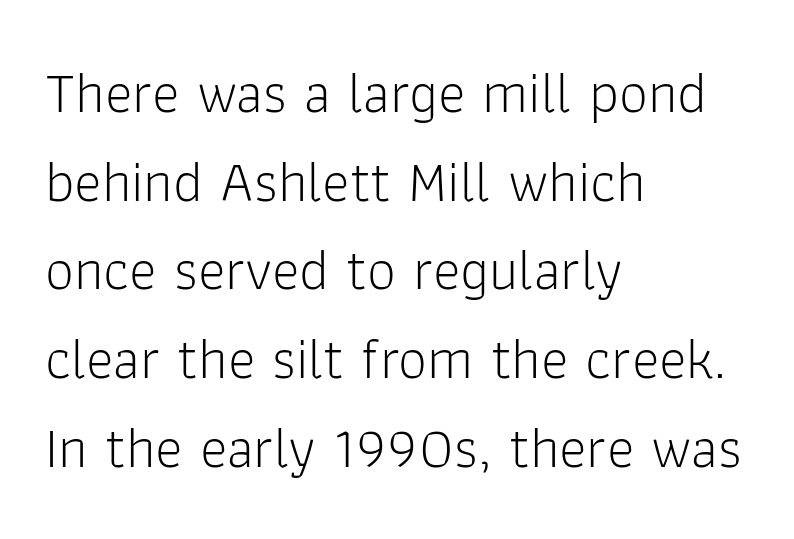
Q: Is the text bold? A: No.
Q: Is the text italic (slanted)? A: No, it is upright.
Q: Is the typeface a serif or a sans-serif typeface? A: Sans-serif.
Q: Is the text underlined? A: No.
Q: How is the paragraph aligned? A: Left-aligned.
Q: Is the spacing between letters normal or unusually wide? A: Normal.
Q: Is the spacing between lines tight, normal or loose? A: Normal.
Q: Width (condensed, normal, or wide)? A: Normal.
Q: Stroke contrast? A: Low.
Q: x-height? A: Medium.
Q: Monospaced? A: No.
